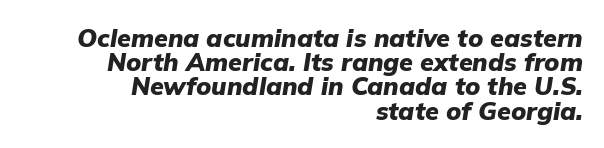
Q: Is the text bold? A: Yes.
Q: Is the text italic (slanted)? A: Yes, it leans right by about 9 degrees.
Q: Is the text underlined? A: No.
Q: How is the paragraph aligned? A: Right-aligned.
Q: Is the spacing between letters normal or unusually wide? A: Normal.
Q: Is the spacing between lines tight, normal or loose? A: Tight.
